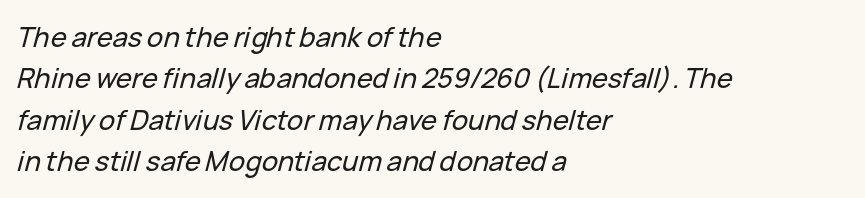
The image shows 27 px text type, italic (leaning right); set left-aligned, normal line spacing (1.53x), normal letter spacing, not underlined.
